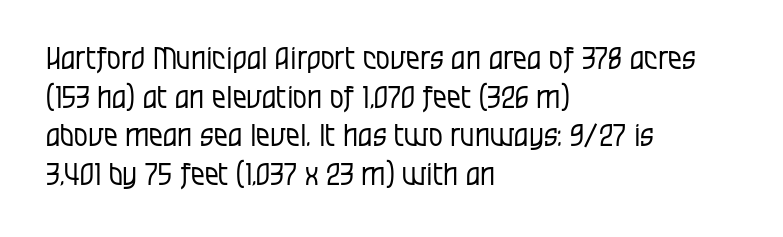
Decoration check: the copy has no underline. The letters stand straight up with perfectly vertical stems. The vertical gap from one line to the next is medium. Bold? No — there's no thickening of the strokes.
